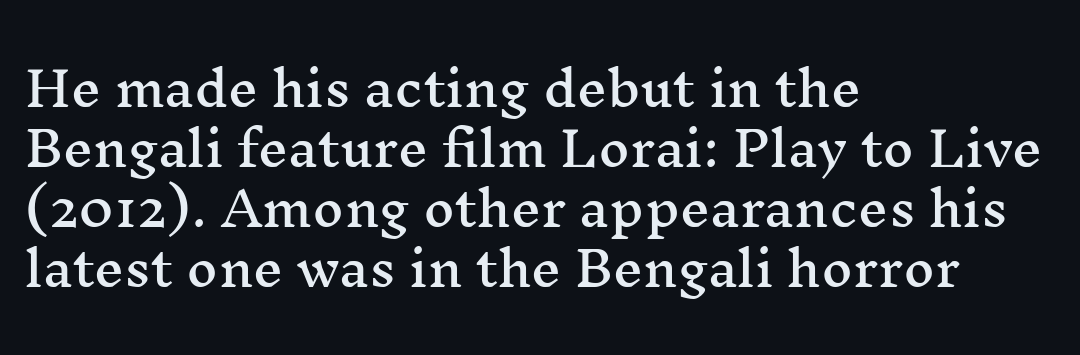
You can tell it's not italic because the verticals are truly vertical. The text block is weighted toward the left margin, trailing off unevenly rightward. Each new line begins a customary step beneath the previous one. Serif or sans? Serif — the stroke terminals have little feet. Nobody drew a line under any word here.
